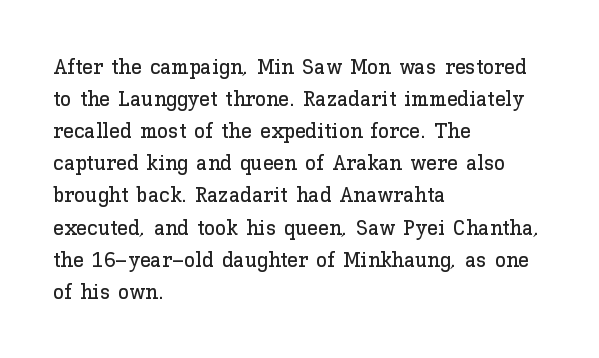
These lines were composed using upright roman letters. If you drew a ruler down the left edge, every line would touch it. In terms of leading, this rendering sits right in the middle. These lines keep a tight, regular rhythm from letter to letter. The glyphs are unaccompanied by any horizontal stroke below them.
